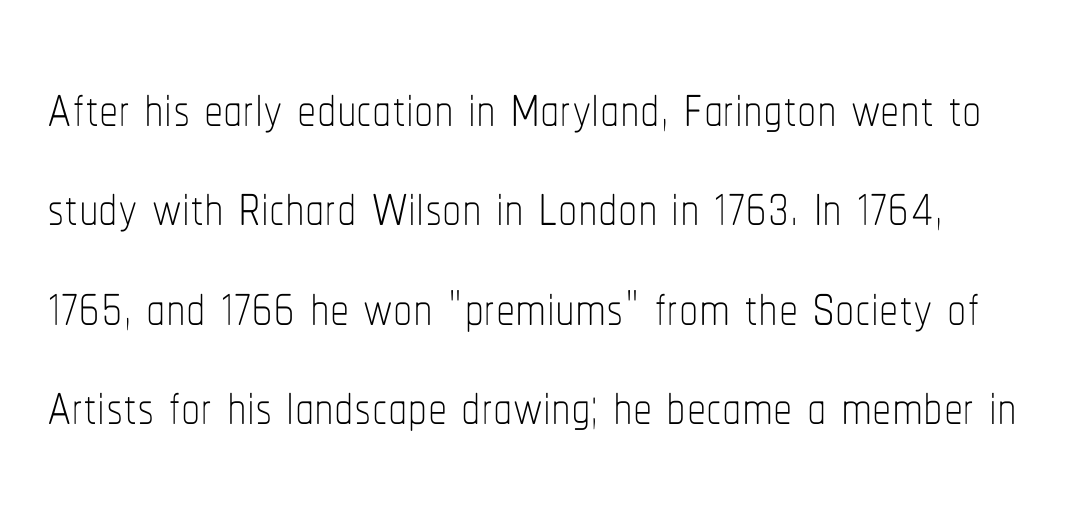
The image shows 77 px thin, condensed type, upright; set normal line spacing (1.29x), normal letter spacing, not underlined; low stroke contrast and a medium x-height.
